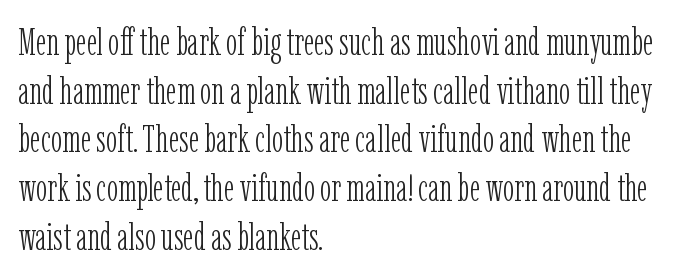
{"serif": "yes", "italic": "no", "bold": "no", "weight": "light", "width": "condensed", "stroke_contrast": "low", "x_height": "medium", "monospaced": "no", "underline": "no", "align": "left", "line_spacing": "normal", "line_spacing_ratio": 1.28, "letter_spacing": "normal", "letter_spacing_em": 0.0, "glyph_px": 38}
